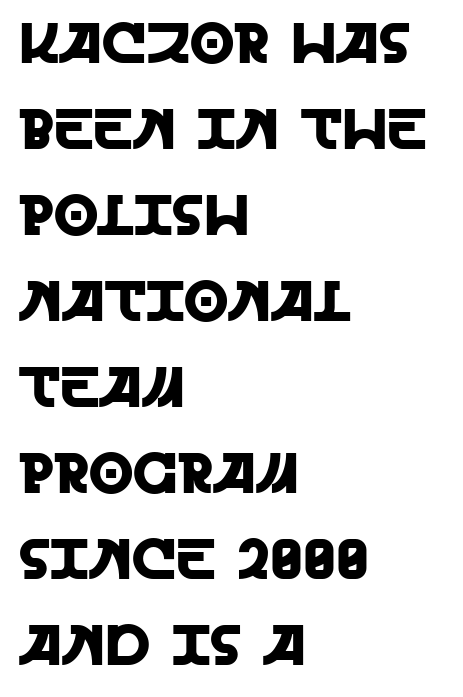
These lines were composed using upright roman letters. Descenders are the only things crossing below the line. Type style note: lacks serifs. Students, observe: this is what conventionally led text looks like. The type is set solid horizontally, with unmodified tracking.
